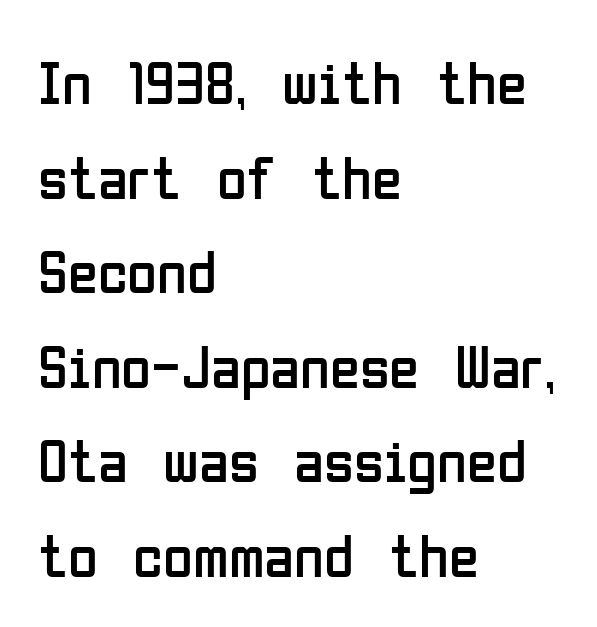
{"serif": "no", "italic": "no", "bold": "no", "weight": "regular", "width": "condensed", "stroke_contrast": "low", "x_height": "medium", "monospaced": "no", "underline": "no", "align": "left", "line_spacing": "normal", "line_spacing_ratio": 1.55, "letter_spacing": "normal", "letter_spacing_em": 0.0, "glyph_px": 61}
